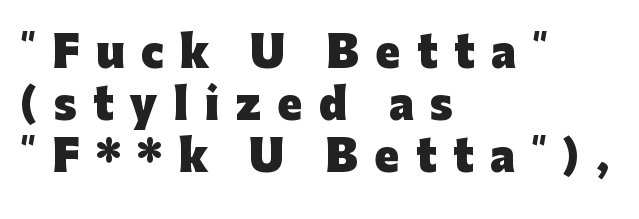
{"serif": "no", "italic": "no", "bold": "yes", "weight": "heavy", "width": "normal", "stroke_contrast": "low", "x_height": "medium", "monospaced": "no", "underline": "no", "align": "left", "line_spacing": "normal", "line_spacing_ratio": 1.27, "letter_spacing": "wide", "letter_spacing_em": 0.4, "glyph_px": 41}
